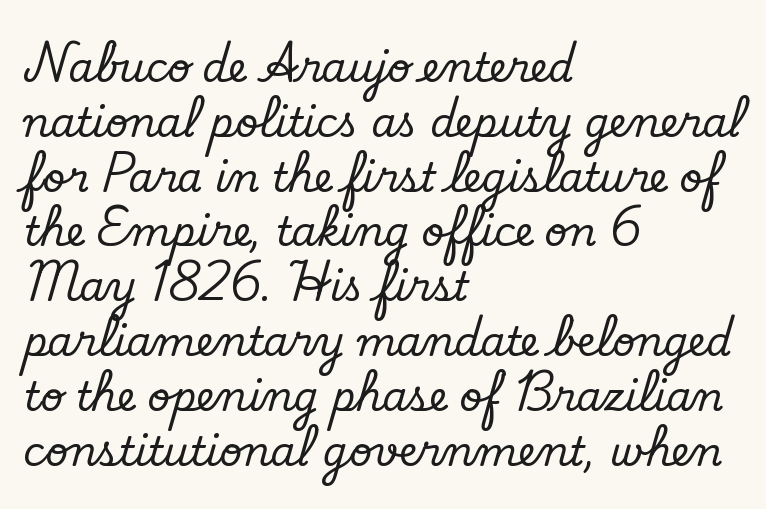
{"serif": "yes", "width": "normal", "stroke_contrast": "low", "x_height": "small", "monospaced": "no", "underline": "no", "align": "left", "line_spacing": "normal", "line_spacing_ratio": 1.37, "letter_spacing": "normal", "letter_spacing_em": 0.0, "glyph_px": 40}
